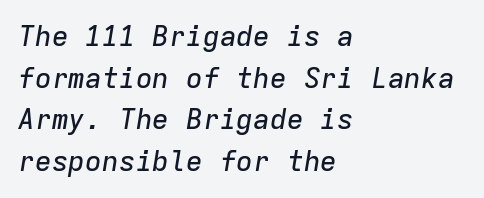
The image shows 28 px text type, italic (leaning right), monospaced; set left-aligned, normal line spacing (1.49x), normal letter spacing, not underlined; low stroke contrast and a medium x-height.
